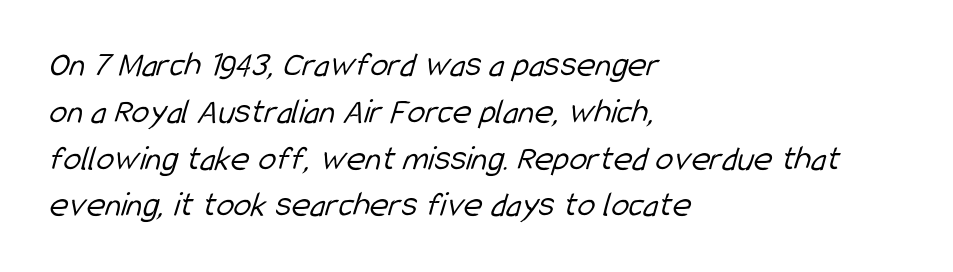
Q: Is the text bold? A: No.
Q: Is the typeface a serif or a sans-serif typeface? A: Sans-serif.
Q: Is the text underlined? A: No.
Q: How is the paragraph aligned? A: Left-aligned.
Q: Is the spacing between letters normal or unusually wide? A: Normal.
Q: Is the spacing between lines tight, normal or loose? A: Normal.
Q: Width (condensed, normal, or wide)? A: Condensed.
Q: Stroke contrast? A: Low.
Q: x-height? A: Medium.
Q: Monospaced? A: No.
